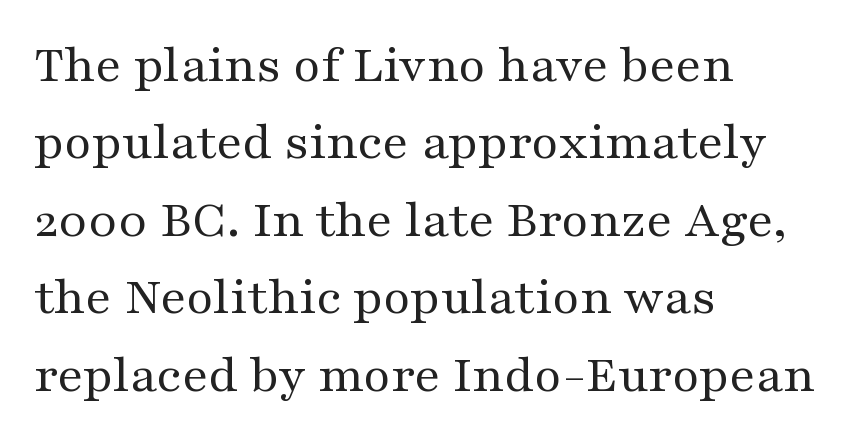
{"serif": "yes", "italic": "no", "bold": "no", "weight": "regular", "width": "wide", "stroke_contrast": "medium", "x_height": "medium", "monospaced": "no", "underline": "no", "align": "left", "line_spacing": "normal", "line_spacing_ratio": 1.46, "letter_spacing": "normal", "letter_spacing_em": 0.0, "glyph_px": 53}
